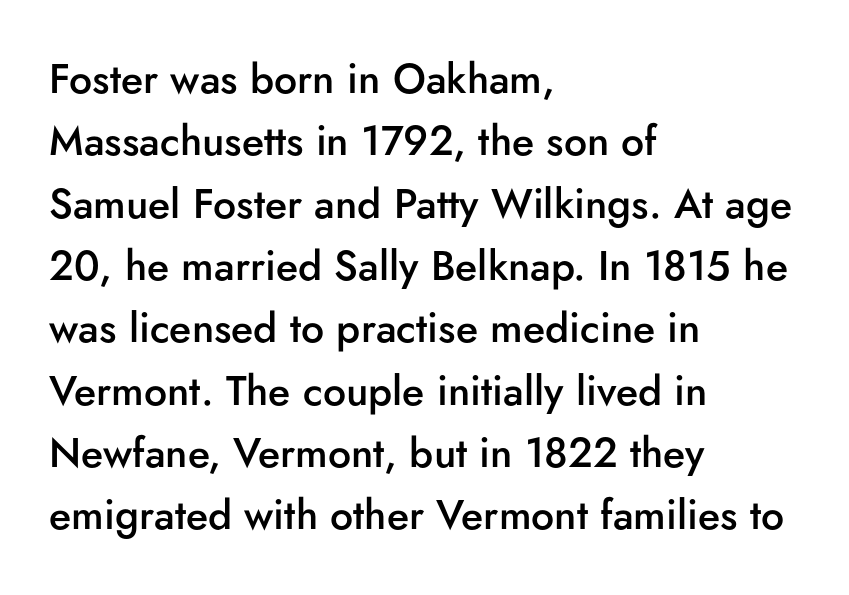
{"serif": "no", "italic": "no", "bold": "semi", "weight": "semibold", "width": "normal", "stroke_contrast": "low", "x_height": "small", "monospaced": "no", "underline": "no", "align": "left", "line_spacing": "normal", "line_spacing_ratio": 1.52, "letter_spacing": "normal", "letter_spacing_em": 0.0, "glyph_px": 41}
